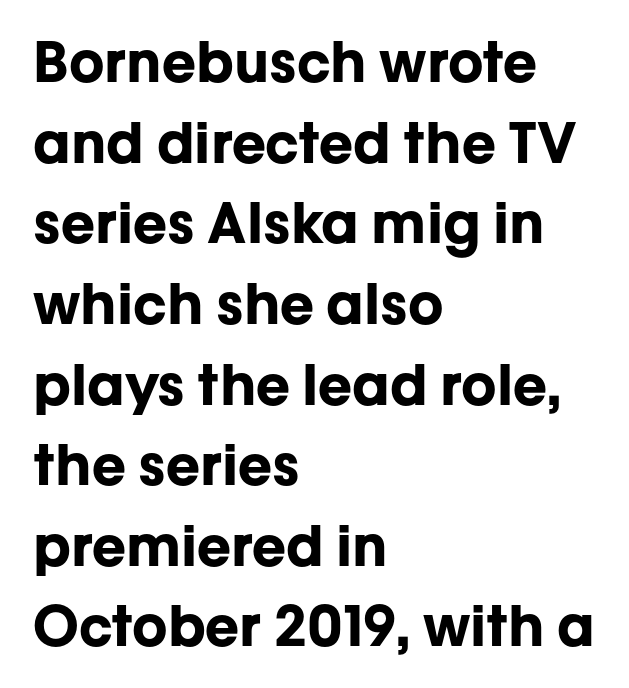
Q: Is the text bold? A: Yes.
Q: Is the text italic (slanted)? A: No, it is upright.
Q: Is the typeface a serif or a sans-serif typeface? A: Sans-serif.
Q: Is the text underlined? A: No.
Q: How is the paragraph aligned? A: Left-aligned.
Q: Is the spacing between letters normal or unusually wide? A: Normal.
Q: Is the spacing between lines tight, normal or loose? A: Normal.
Q: Width (condensed, normal, or wide)? A: Normal.
Q: Stroke contrast? A: Low.
Q: x-height? A: Medium.
Q: Monospaced? A: No.
